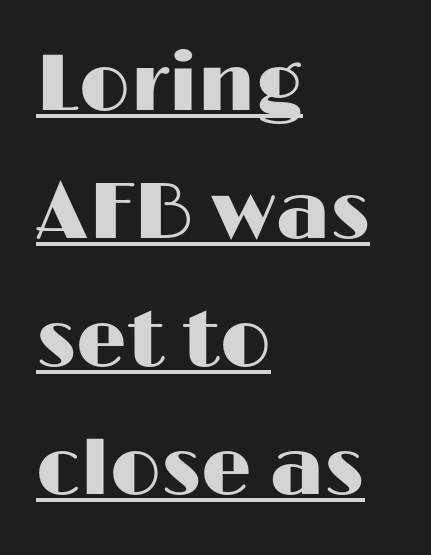
Q: Is the text italic (slanted)? A: No, it is upright.
Q: Is the typeface a serif or a sans-serif typeface? A: Sans-serif.
Q: Is the text underlined? A: Yes.
Q: How is the paragraph aligned? A: Left-aligned.
Q: Is the spacing between letters normal or unusually wide? A: Normal.
Q: Is the spacing between lines tight, normal or loose? A: Normal.
Q: Width (condensed, normal, or wide)? A: Wide.
Q: Stroke contrast? A: High.
Q: x-height? A: Medium.
Q: Monospaced? A: No.
